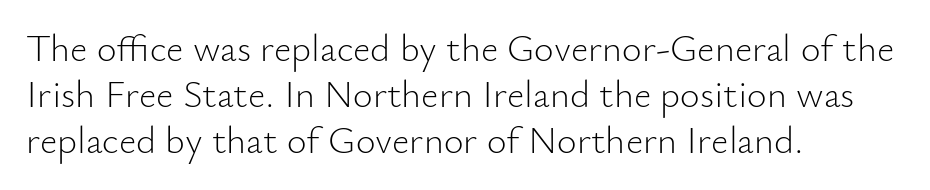
Q: Is the text bold? A: No.
Q: Is the text italic (slanted)? A: No, it is upright.
Q: Is the typeface a serif or a sans-serif typeface? A: Sans-serif.
Q: Is the text underlined? A: No.
Q: How is the paragraph aligned? A: Left-aligned.
Q: Is the spacing between letters normal or unusually wide? A: Normal.
Q: Width (condensed, normal, or wide)? A: Normal.
Q: Stroke contrast? A: Low.
Q: x-height? A: Small.
Q: Monospaced? A: No.
